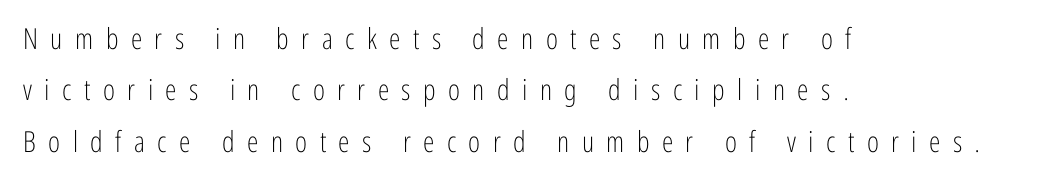
The image shows 29 px light, condensed sans-serif type, upright; set left-aligned, line spacing 1.77x, unusually wide letter spacing (+0.43 em), not underlined; low stroke contrast and a medium x-height.
